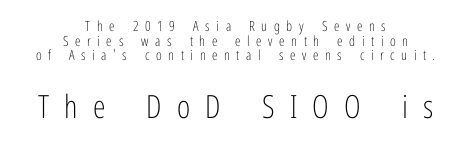
The image shows 32 px light, condensed sans-serif type, upright; set centered, tight line spacing (1.04x), unusually wide letter spacing (+0.47 em), not underlined; the second (bottom) block is 2.29x larger; low stroke contrast and a medium x-height.
